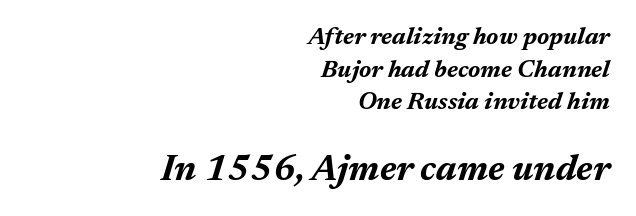
The image shows 36 px bold type, italic (leaning right); set right-aligned, normal line spacing (1.36x), normal letter spacing, not underlined; the second (bottom) block is 1.5x larger; medium stroke contrast and a medium x-height.
